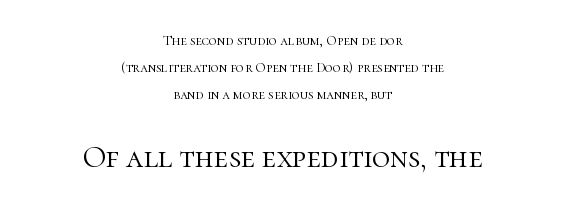
Q: Is the text bold? A: No.
Q: Is the text italic (slanted)? A: No, it is upright.
Q: Is the typeface a serif or a sans-serif typeface? A: Serif.
Q: Is the text underlined? A: No.
Q: How is the paragraph aligned? A: Centered.
Q: Is the spacing between letters normal or unusually wide? A: Normal.
Q: Is the spacing between lines tight, normal or loose? A: Loose.
Q: Which block of text is set in a larger size, the first (top) or the second (bottom)? A: The second (bottom) one.
Q: Width (condensed, normal, or wide)? A: Normal.
Q: Stroke contrast? A: High.
Q: x-height? A: Medium.
Q: Monospaced? A: No.
